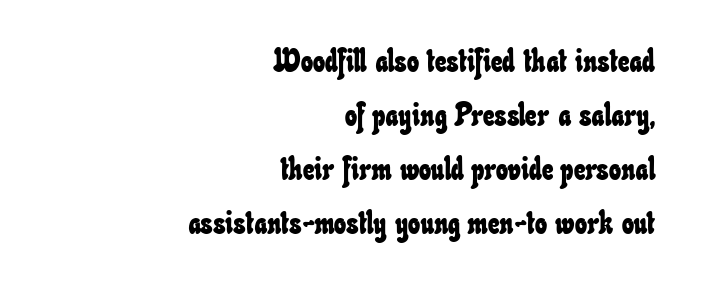
The image shows 32 px condensed type; set right-aligned, normal line spacing (1.69x), normal letter spacing, not underlined; low stroke contrast and a small x-height.
